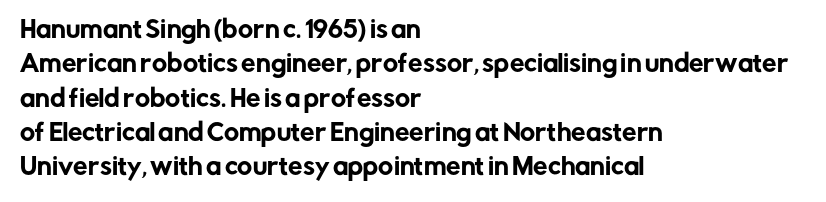
The image shows 23 px text type, upright; set left-aligned, normal line spacing (1.49x), normal letter spacing, not underlined.
